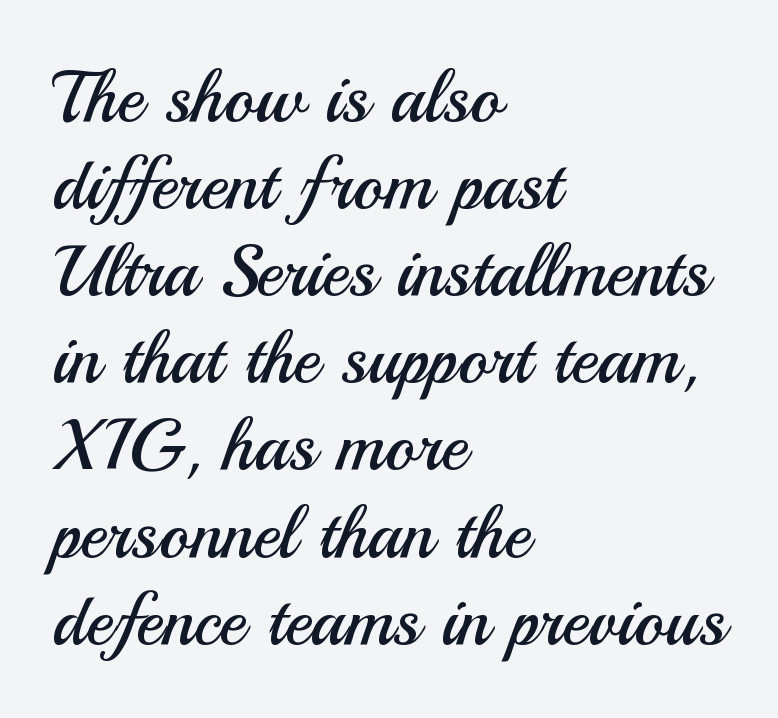
The image shows 72 px regular-weight sans-serif type; set left-aligned, line spacing 1.21x, normal letter spacing, not underlined; medium stroke contrast and a small x-height.
